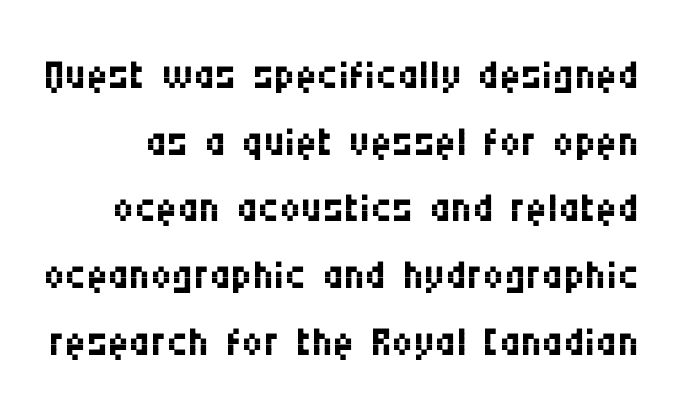
{"serif": "no", "italic": "no", "bold": "no", "weight": "regular", "width": "condensed", "stroke_contrast": "medium", "x_height": "large", "monospaced": "no", "underline": "no", "line_spacing": "tight", "line_spacing_ratio": 1.13, "letter_spacing": "normal", "letter_spacing_em": 0.0, "glyph_px": 59}
